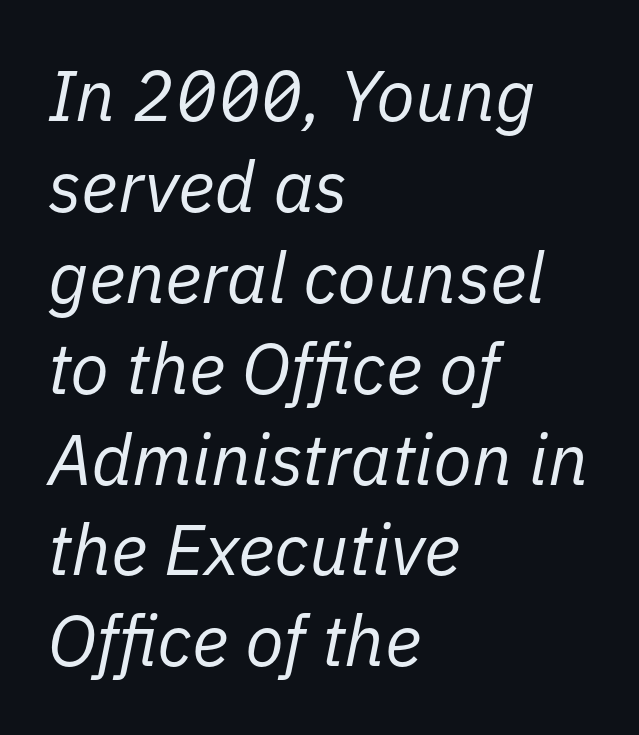
The image shows 71 px regular-weight type, italic (leaning right); set left-aligned, normal line spacing (1.28x), normal letter spacing, not underlined; low stroke contrast and a medium x-height.
